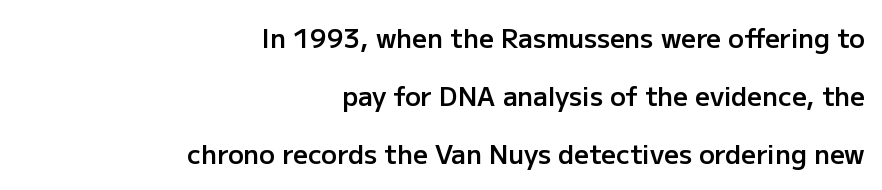
Observe the ordinary spacing: letters are neighbours, not strangers. Leading: increased. Plain, unruled lines of type. Italic: no, the glyphs are upright roman.
